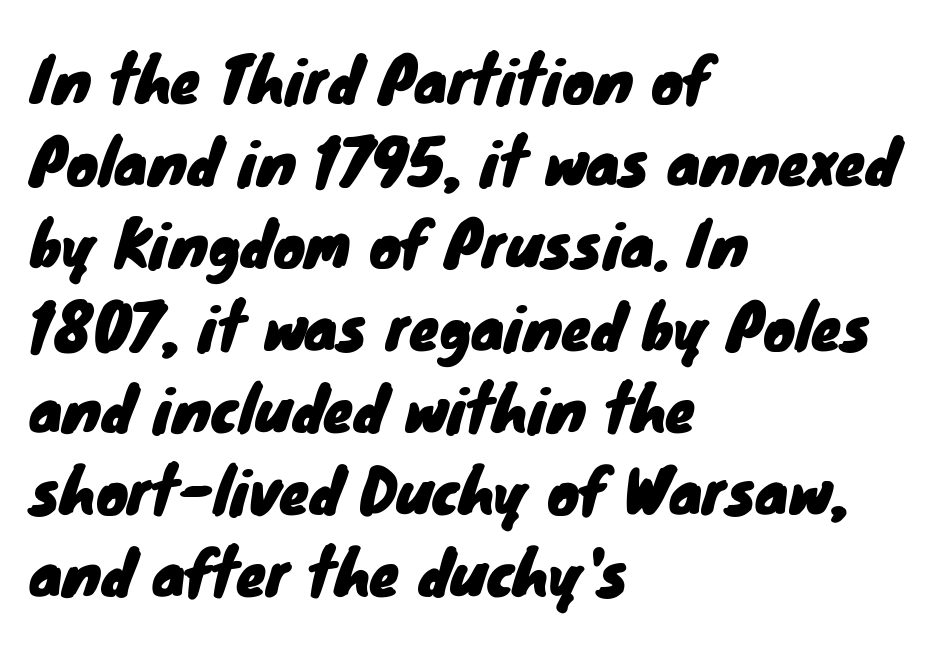
Q: Is the typeface a serif or a sans-serif typeface? A: Sans-serif.
Q: Is the text underlined? A: No.
Q: How is the paragraph aligned? A: Left-aligned.
Q: Is the spacing between letters normal or unusually wide? A: Normal.
Q: Is the spacing between lines tight, normal or loose? A: Normal.
Q: Width (condensed, normal, or wide)? A: Normal.
Q: Stroke contrast? A: Low.
Q: x-height? A: Small.
Q: Monospaced? A: No.
